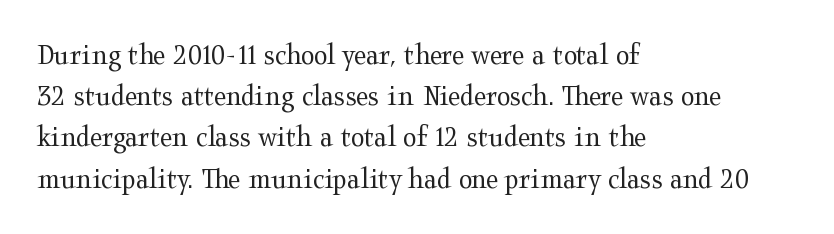
A bare baseline throughout the passage. Does the leading feel generous? No, just average. Horizontal alignment here is leftward, the default for most running prose. The letters stand straight up with perfectly vertical stems. Each letter keeps its own natural width here, so spacing adapts to shape. Classification — serif.
